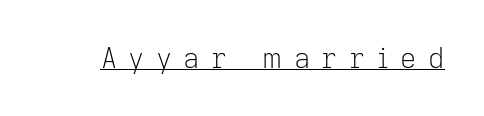
This is underlined copy, the kind a proofreader might mark for attention. The face used here is a sans, in the tradition of grotesques and geometrics. This sample has the flowing, uneven cadence of proportional lettering. Does the lettering tilt? It doesn't — this is upright. Observe the wide spacing: letters keep a clear distance from each other.
